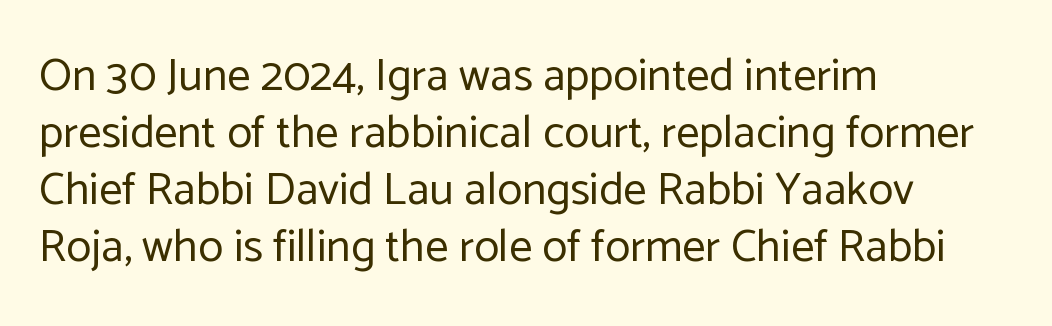
{"serif": "no", "italic": "no", "bold": "no", "weight": "regular", "width": "normal", "stroke_contrast": "low", "x_height": "medium", "monospaced": "no", "underline": "no", "align": "left", "line_spacing_ratio": 1.24, "letter_spacing": "normal", "letter_spacing_em": 0.0, "glyph_px": 46}
